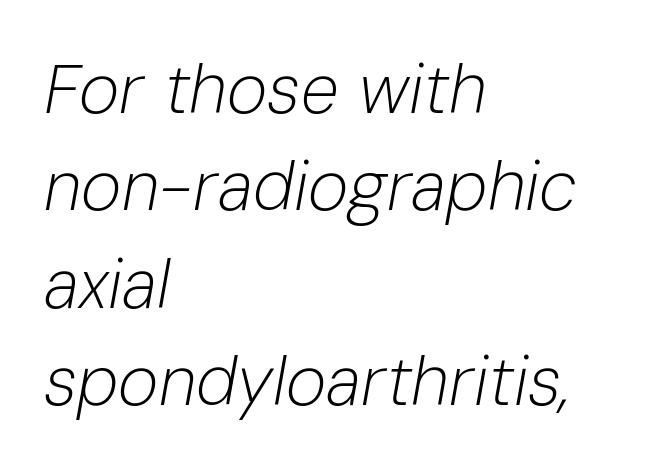
Q: Is the text bold? A: No.
Q: Is the text italic (slanted)? A: Yes, it leans right by about 10 degrees.
Q: Is the text underlined? A: No.
Q: How is the paragraph aligned? A: Left-aligned.
Q: Is the spacing between letters normal or unusually wide? A: Normal.
Q: Is the spacing between lines tight, normal or loose? A: Normal.
Q: Width (condensed, normal, or wide)? A: Normal.
Q: Stroke contrast? A: Low.
Q: x-height? A: Medium.
Q: Monospaced? A: No.
